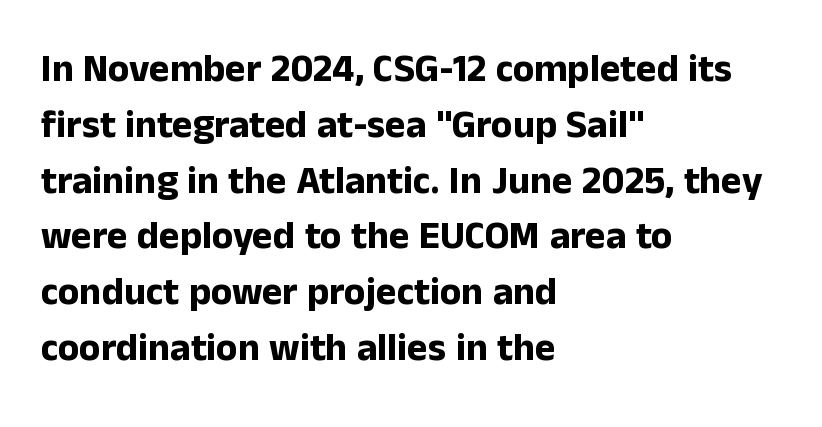
The image shows 39 px bold sans-serif type, upright; set left-aligned, normal line spacing (1.43x), normal letter spacing, not underlined; low stroke contrast and a medium x-height.
